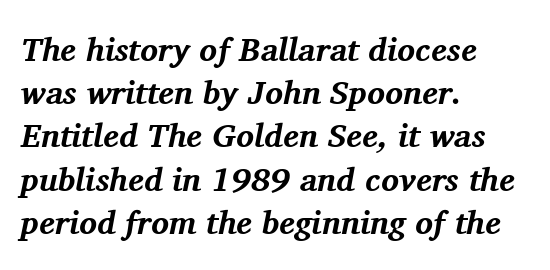
Q: Is the text bold? A: Yes.
Q: Is the text italic (slanted)? A: Yes, it leans right by about 11 degrees.
Q: Is the typeface a serif or a sans-serif typeface? A: Serif.
Q: Is the text underlined? A: No.
Q: How is the paragraph aligned? A: Left-aligned.
Q: Is the spacing between letters normal or unusually wide? A: Normal.
Q: Is the spacing between lines tight, normal or loose? A: Normal.
Q: Width (condensed, normal, or wide)? A: Normal.
Q: Stroke contrast? A: Medium.
Q: x-height? A: Medium.
Q: Monospaced? A: No.
